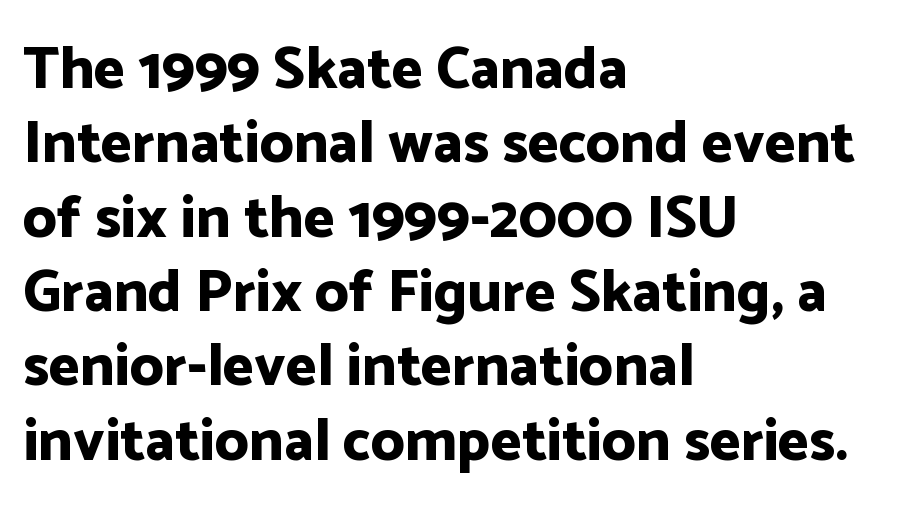
{"serif": "no", "italic": "no", "bold": "yes", "weight": "bold", "width": "normal", "stroke_contrast": "low", "x_height": "medium", "monospaced": "no", "underline": "no", "align": "left", "line_spacing": "normal", "line_spacing_ratio": 1.26, "letter_spacing": "normal", "letter_spacing_em": 0.0, "glyph_px": 59}
